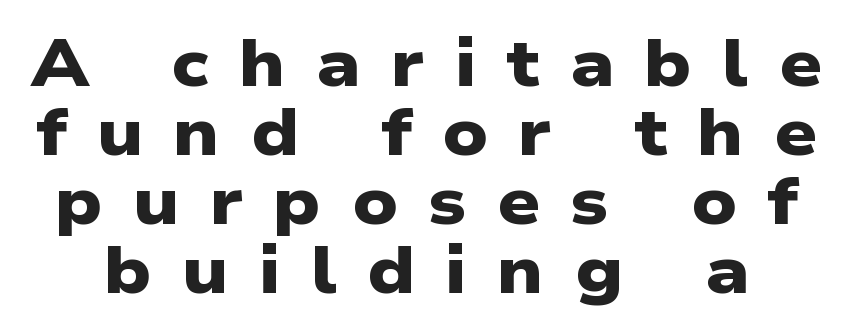
Q: Is the text bold? A: Yes.
Q: Is the typeface a serif or a sans-serif typeface? A: Sans-serif.
Q: Is the text underlined? A: No.
Q: Is the spacing between letters normal or unusually wide? A: Unusually wide.
Q: Is the spacing between lines tight, normal or loose? A: Tight.
Q: Width (condensed, normal, or wide)? A: Wide.
Q: Stroke contrast? A: Low.
Q: x-height? A: Medium.
Q: Monospaced? A: No.
